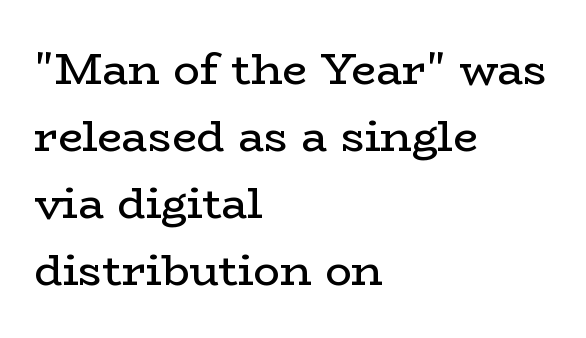
The image shows 44 px regular-weight, wide serif type, upright; set left-aligned, normal line spacing (1.52x), normal letter spacing, not underlined; low stroke contrast and a medium x-height.
